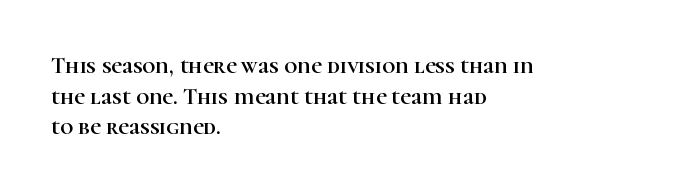
{"italic": "no", "underline": "no", "align": "left", "line_spacing": "normal", "line_spacing_ratio": 1.33, "letter_spacing": "normal", "letter_spacing_em": 0.0, "glyph_px": 23}
